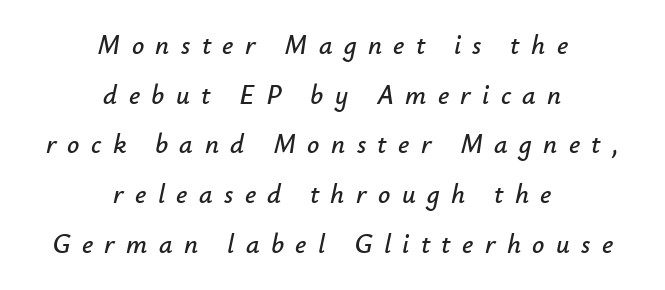
Q: Is the text italic (slanted)? A: Yes, it leans right by about 12 degrees.
Q: Is the text underlined? A: No.
Q: How is the paragraph aligned? A: Centered.
Q: Is the spacing between letters normal or unusually wide? A: Unusually wide.
